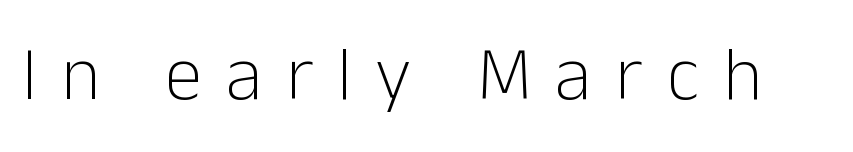
Q: Is the text bold? A: No.
Q: Is the text italic (slanted)? A: No, it is upright.
Q: Is the typeface a serif or a sans-serif typeface? A: Sans-serif.
Q: Is the text underlined? A: No.
Q: Is the spacing between letters normal or unusually wide? A: Unusually wide.
Q: Width (condensed, normal, or wide)? A: Normal.
Q: Stroke contrast? A: Low.
Q: x-height? A: Medium.
Q: Monospaced? A: No.
